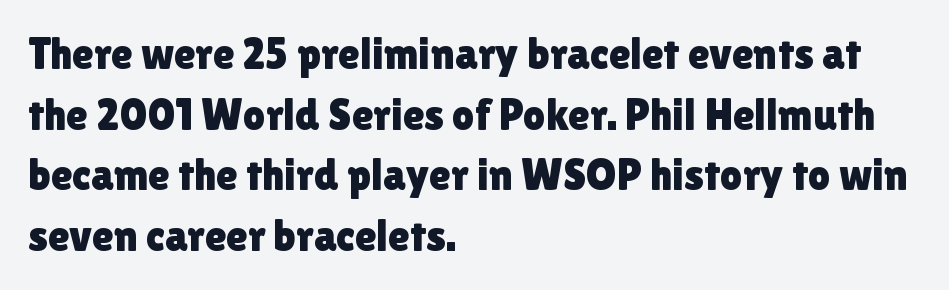
Q: Is the text italic (slanted)? A: No, it is upright.
Q: Is the typeface a serif or a sans-serif typeface? A: Sans-serif.
Q: Is the text underlined? A: No.
Q: How is the paragraph aligned? A: Left-aligned.
Q: Is the spacing between letters normal or unusually wide? A: Normal.
Q: Is the spacing between lines tight, normal or loose? A: Normal.
Q: Width (condensed, normal, or wide)? A: Normal.
Q: x-height? A: Medium.
Q: Monospaced? A: No.
